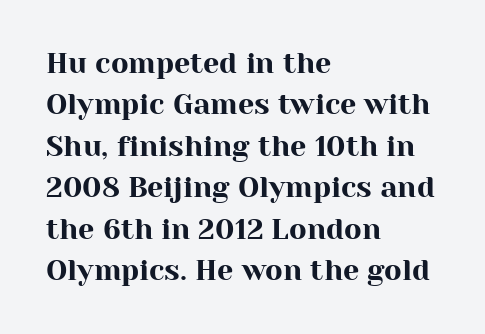
The image shows 29 px serif type, upright; set left-aligned, normal line spacing (1.43x), normal letter spacing, not underlined; high stroke contrast and a medium x-height.
